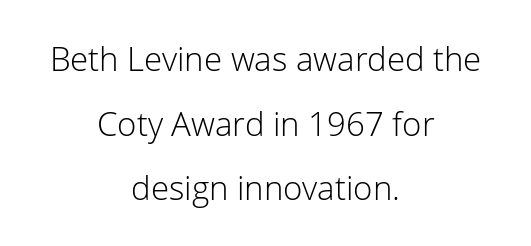
The image shows 33 px light sans-serif type, upright; set centered, loose line spacing (1.96x), normal letter spacing, not underlined; low stroke contrast and a medium x-height.
